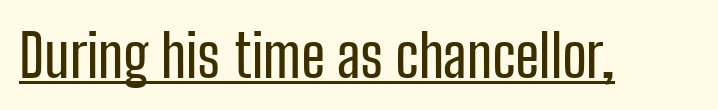
Look at the bottom of the vertical strokes: they stop flat, with no serifs. These lines are rendered in a variable-pitch font. A roman cut, with each character standing at attention. Check the space under the baseline: a stroke is drawn there. The tracking reads as untouched default to a designer's eye.
